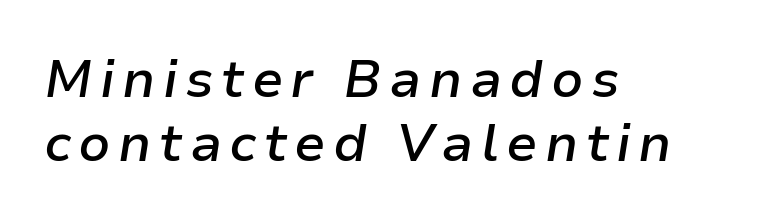
The image shows 52 px semibold type, italic (leaning right); set left-aligned, line spacing 1.23x, not underlined; low stroke contrast and a medium x-height.
